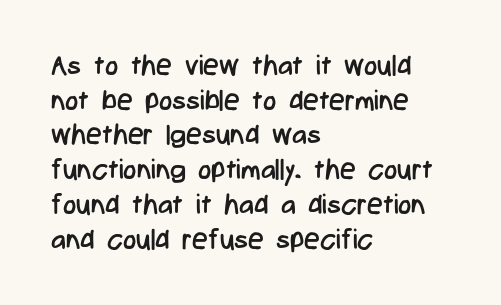
The image shows 28 px regular-weight, condensed sans-serif type, upright; set left-aligned, line spacing 1.24x, normal letter spacing, not underlined; low stroke contrast and a medium x-height.
